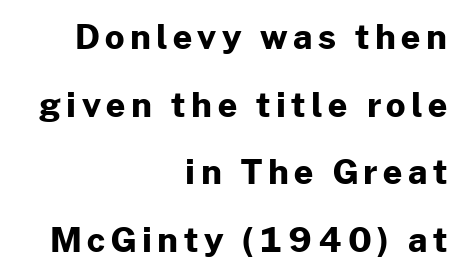
{"serif": "no", "italic": "no", "bold": "yes", "weight": "bold", "width": "normal", "stroke_contrast": "low", "x_height": "medium", "monospaced": "no", "underline": "no", "align": "right", "line_spacing": "loose", "line_spacing_ratio": 1.99, "glyph_px": 34}
